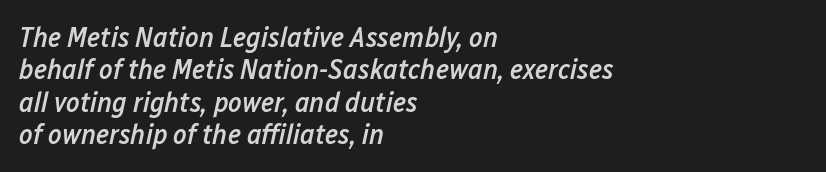
{"italic": "yes", "lean": "right", "slant_degrees": 12, "bold": "semi", "weight": "semibold", "width": "condensed", "stroke_contrast": "low", "x_height": "medium", "monospaced": "no", "underline": "no", "align": "left", "line_spacing": "tight", "line_spacing_ratio": 1.12, "letter_spacing": "normal", "letter_spacing_em": 0.0, "glyph_px": 29}
